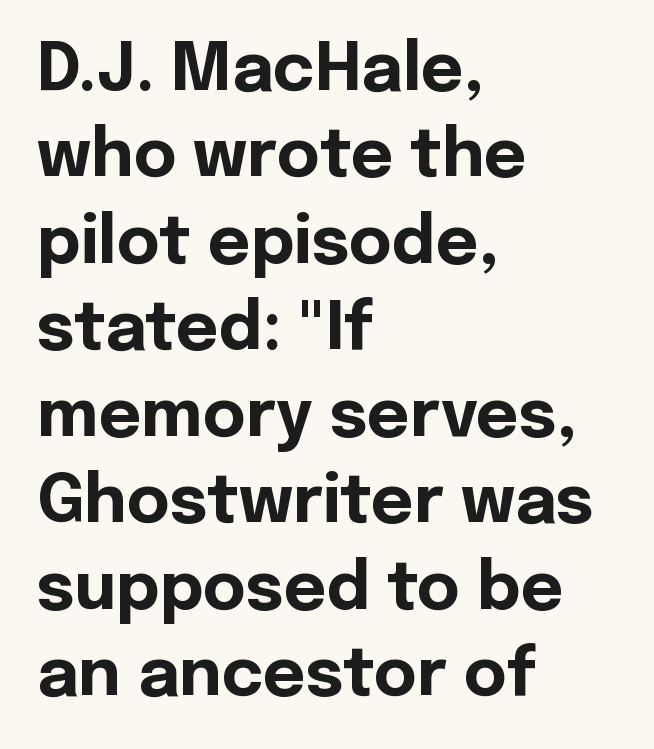
Heavy, bold letterforms. The face used here is proportionally spaced, like ordinary book or web type. A typesetter would call this leading conventional body-copy spacing. Default kerning and tracking; the words read as compact shapes. The text block is weighted toward the left margin, trailing off unevenly rightward. Only glyphs here, with clear space below each row.
